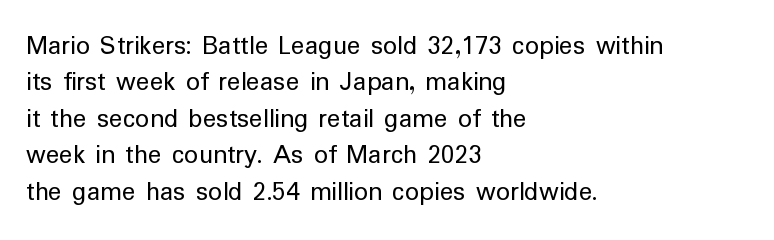
The tracking reads as untouched default to a designer's eye. The letters advance in unequal steps, a hallmark of proportional type. Typographically, this falls in the sans-serif category. Underlining? Definitely not there. The lines in this sample share a left origin and differ only in where they stop. Quick note: interline space is typical.
